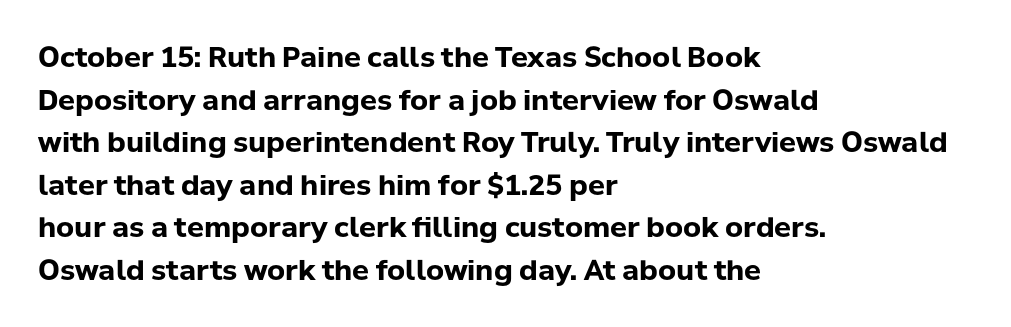
Q: Is the text bold? A: Yes.
Q: Is the text italic (slanted)? A: No, it is upright.
Q: Is the typeface a serif or a sans-serif typeface? A: Sans-serif.
Q: Is the text underlined? A: No.
Q: How is the paragraph aligned? A: Left-aligned.
Q: Is the spacing between letters normal or unusually wide? A: Normal.
Q: Is the spacing between lines tight, normal or loose? A: Normal.
Q: Width (condensed, normal, or wide)? A: Normal.
Q: Stroke contrast? A: Low.
Q: x-height? A: Medium.
Q: Monospaced? A: No.
